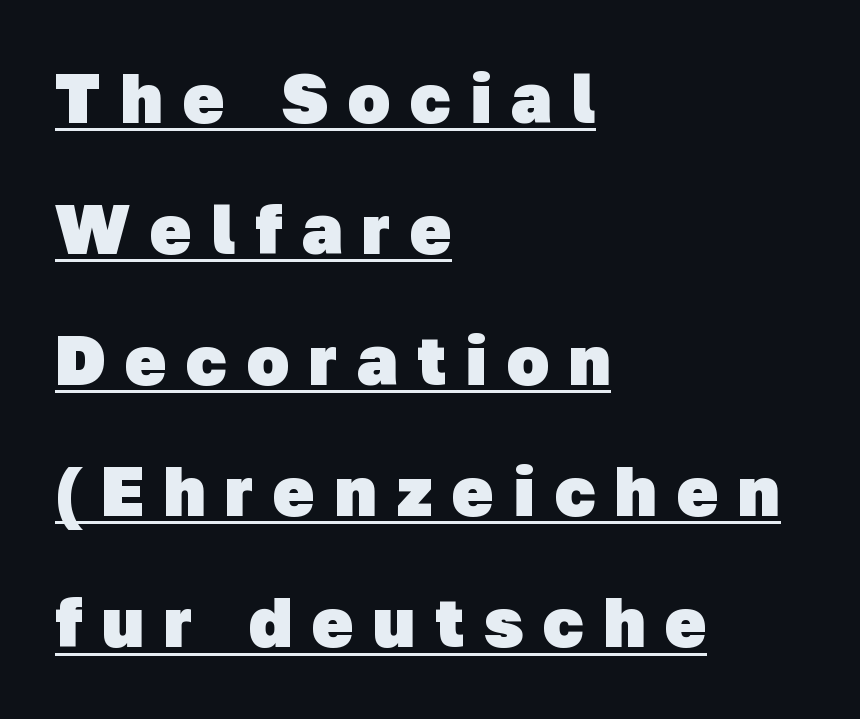
Q: Is the text bold? A: Yes.
Q: Is the typeface a serif or a sans-serif typeface? A: Sans-serif.
Q: Is the text underlined? A: Yes.
Q: How is the paragraph aligned? A: Left-aligned.
Q: Is the spacing between letters normal or unusually wide? A: Unusually wide.
Q: Is the spacing between lines tight, normal or loose? A: Loose.
Q: Width (condensed, normal, or wide)? A: Normal.
Q: Stroke contrast? A: Low.
Q: x-height? A: Medium.
Q: Monospaced? A: No.
